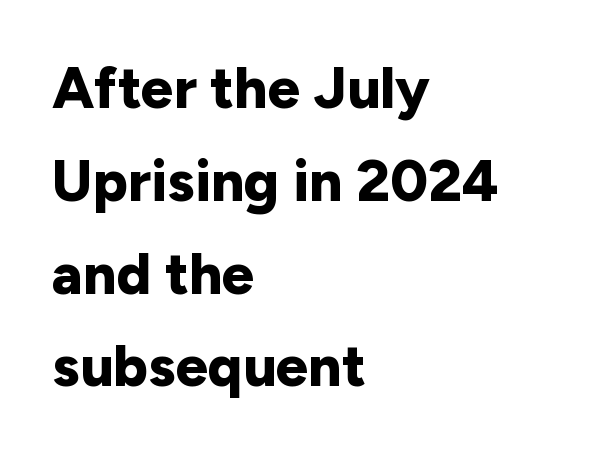
The image shows 58 px bold sans-serif type, upright; set left-aligned, normal line spacing (1.6x), normal letter spacing, not underlined; low stroke contrast and a medium x-height.
